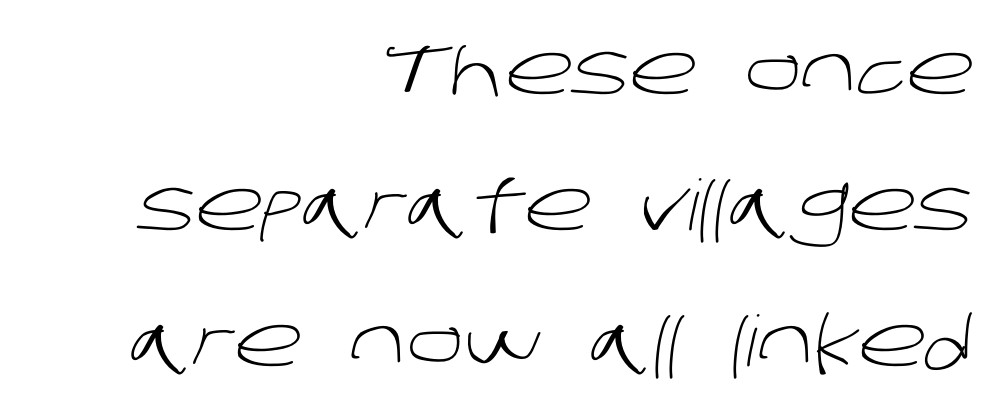
The image shows 70 px light sans-serif type; set right-aligned, loose line spacing (1.94x), normal letter spacing, not underlined; low stroke contrast and a large x-height.
